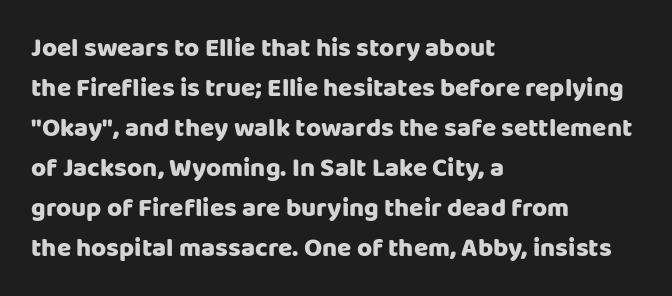
The image shows 26 px text type, upright; set left-aligned, normal line spacing (1.54x), normal letter spacing, not underlined.
